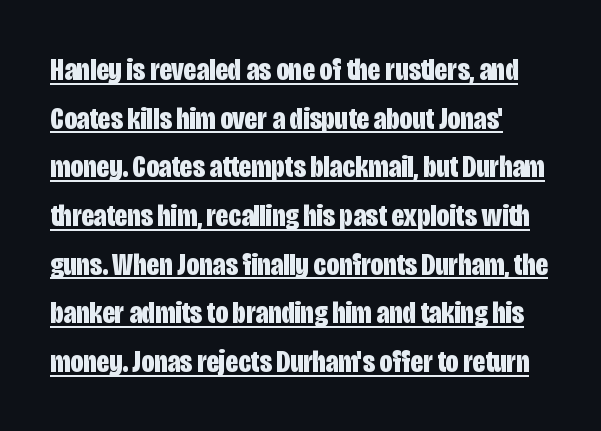
The image shows 32 px bold, condensed sans-serif type, upright; set normal line spacing (1.52x), normal letter spacing, underlined; low stroke contrast and a large x-height.
